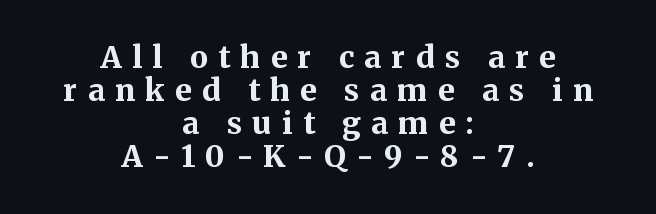
{"serif": "yes", "italic": "no", "bold": "yes", "weight": "bold", "width": "normal", "stroke_contrast": "medium", "x_height": "medium", "monospaced": "no", "underline": "no", "align": "center", "line_spacing": "tight", "line_spacing_ratio": 1.1, "letter_spacing": "wide", "letter_spacing_em": 0.35, "glyph_px": 30}
